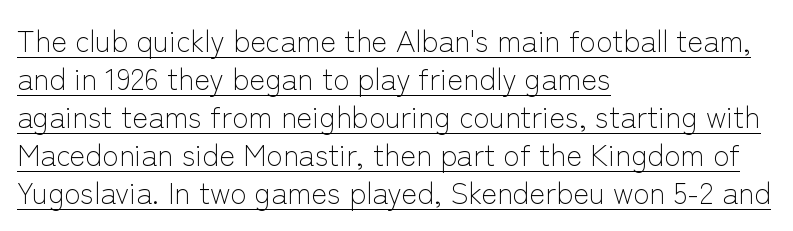
The image shows 30 px light sans-serif type, upright; set left-aligned, normal line spacing (1.27x), normal letter spacing, underlined; low stroke contrast and a medium x-height.
